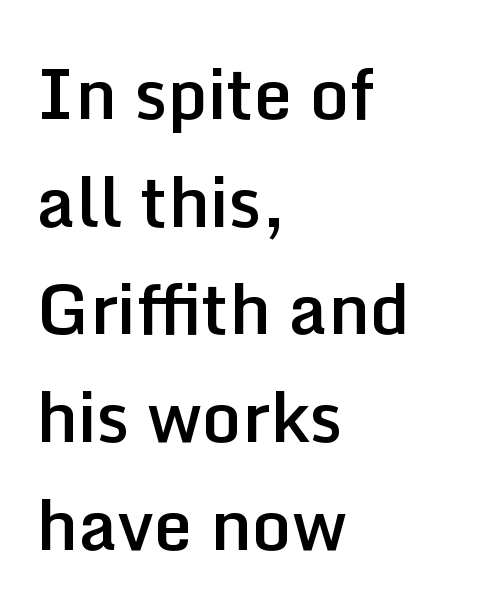
The image shows 69 px semibold sans-serif type, upright; set left-aligned, normal line spacing (1.56x), normal letter spacing, not underlined; low stroke contrast and a medium x-height.
